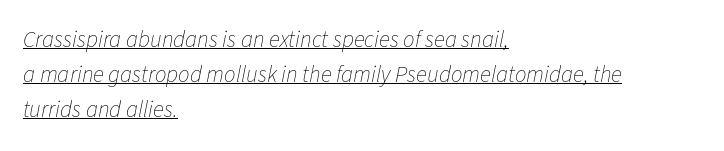
Weight: not bold — regular or lighter. Is the block centered? No — it sits flush against the left margin. This sample uses plain, unmodified letter spacing. Interline gaps are of average width in this sample. Beneath each row of characters lies a ruled line.
